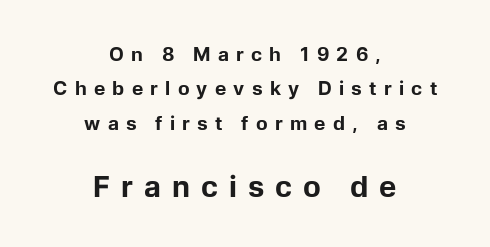
Tracking value appears strongly positive — letters spread wide. Heavy-handed strokes throughout: this text is bold. Is the block centered? Yes — each line is placed symmetrically about the middle. Honestly, there is no underline to notice here at all. No feet cap the strokes, marking this as sans-serif type. The later block is typeset at a bigger size than the earlier block.
